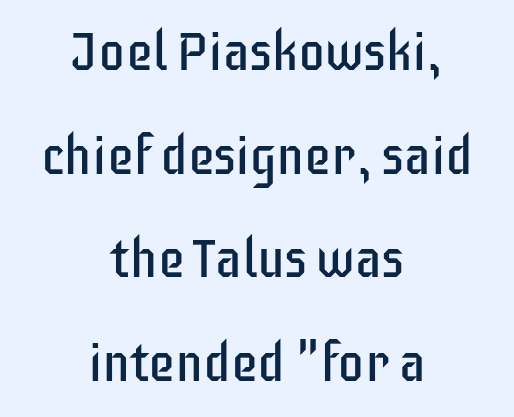
Q: Is the text bold? A: No.
Q: Is the text italic (slanted)? A: No, it is upright.
Q: Is the typeface a serif or a sans-serif typeface? A: Sans-serif.
Q: Is the text underlined? A: No.
Q: How is the paragraph aligned? A: Centered.
Q: Is the spacing between letters normal or unusually wide? A: Normal.
Q: Is the spacing between lines tight, normal or loose? A: Loose.
Q: Width (condensed, normal, or wide)? A: Condensed.
Q: Stroke contrast? A: Low.
Q: x-height? A: Large.
Q: Monospaced? A: No.
